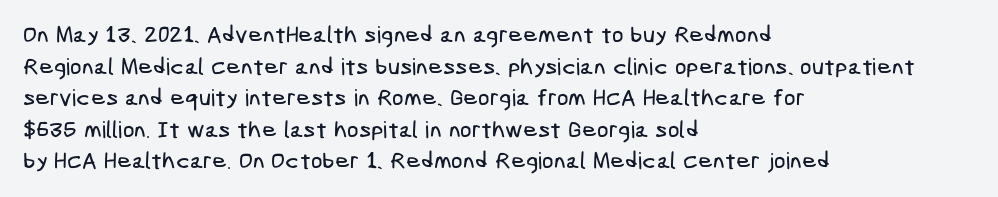
Q: Is the text underlined? A: No.
Q: How is the paragraph aligned? A: Left-aligned.
Q: Is the spacing between letters normal or unusually wide? A: Normal.
Q: Is the spacing between lines tight, normal or loose? A: Normal.
